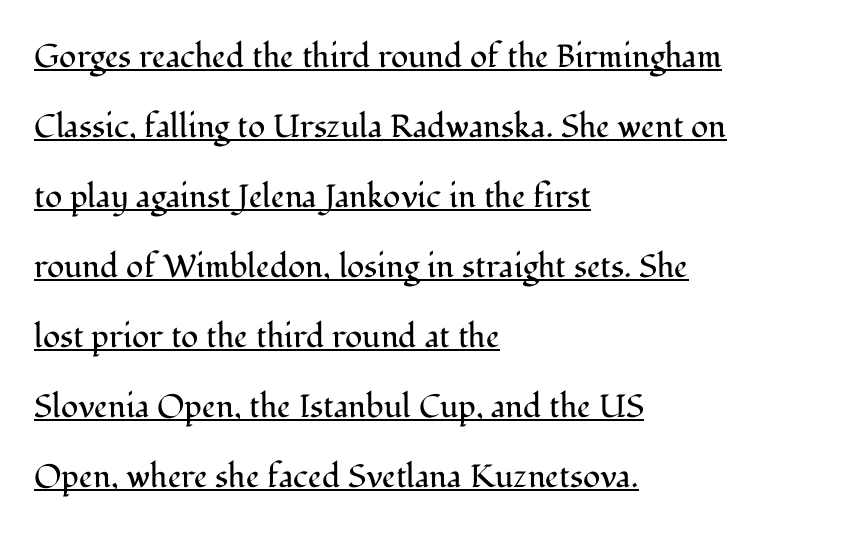
The letters advance in unequal steps, a hallmark of proportional type. Classification — serif. This is the regular roman posture of the typeface. The passage shown is not bold in any degree. You could fit nearly another row in the gap between these rows. The face used here is rendered with its standard letterfit.
